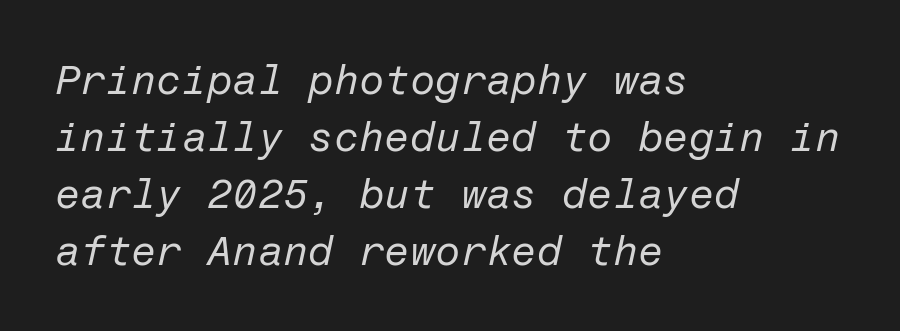
{"italic": "yes", "lean": "right", "slant_degrees": 12, "bold": "no", "weight": "regular", "width": "normal", "stroke_contrast": "low", "x_height": "medium", "underline": "no", "align": "left", "line_spacing": "normal", "line_spacing_ratio": 1.39, "letter_spacing": "normal", "letter_spacing_em": 0.0, "glyph_px": 41}
